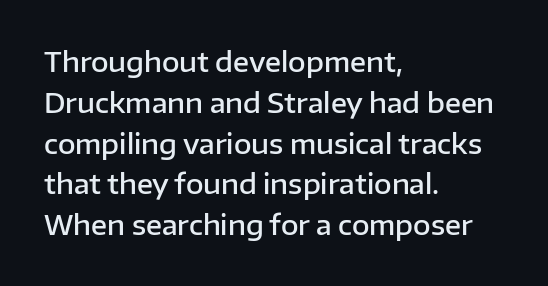
Compared with a centered layout, this one pins lines to the left instead. Compared with typical paragraphs, the rows here are spaced about the same. You can tell it's not italic because the verticals are truly vertical. Bare-footed words on every line. A fair bit of extra ink — the face is semibold, not bold.
